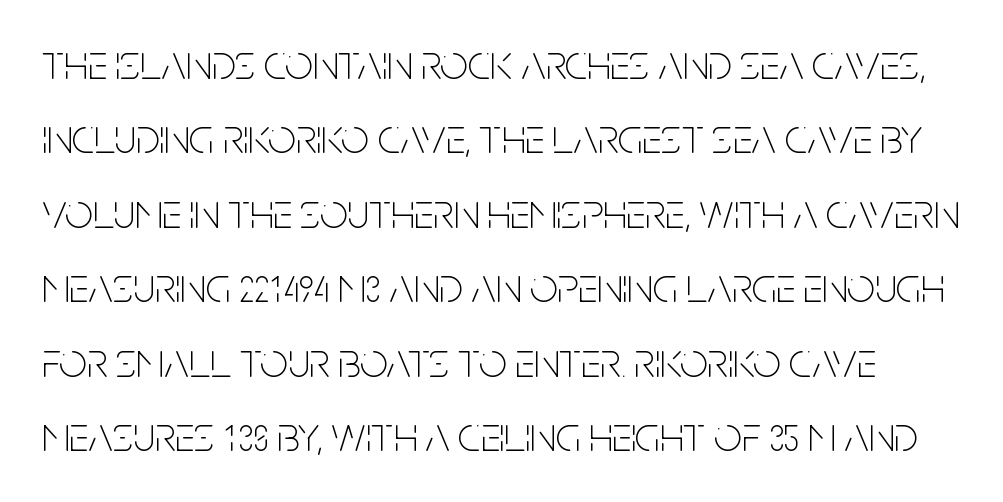
Q: Is the text bold? A: No.
Q: Is the text italic (slanted)? A: No, it is upright.
Q: Is the typeface a serif or a sans-serif typeface? A: Sans-serif.
Q: Is the text underlined? A: No.
Q: Is the spacing between letters normal or unusually wide? A: Normal.
Q: Is the spacing between lines tight, normal or loose? A: Normal.
Q: Width (condensed, normal, or wide)? A: Condensed.
Q: Stroke contrast? A: Low.
Q: x-height? A: Large.
Q: Monospaced? A: No.
